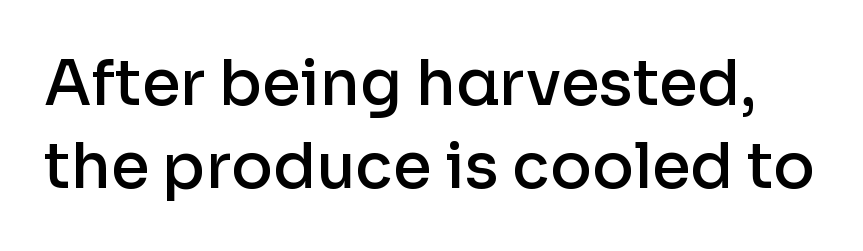
Q: Is the text bold? A: Semi-bold.
Q: Is the text italic (slanted)? A: No, it is upright.
Q: Is the typeface a serif or a sans-serif typeface? A: Sans-serif.
Q: Is the text underlined? A: No.
Q: Is the spacing between letters normal or unusually wide? A: Normal.
Q: Is the spacing between lines tight, normal or loose? A: Normal.
Q: Width (condensed, normal, or wide)? A: Normal.
Q: Stroke contrast? A: Low.
Q: x-height? A: Medium.
Q: Monospaced? A: No.
